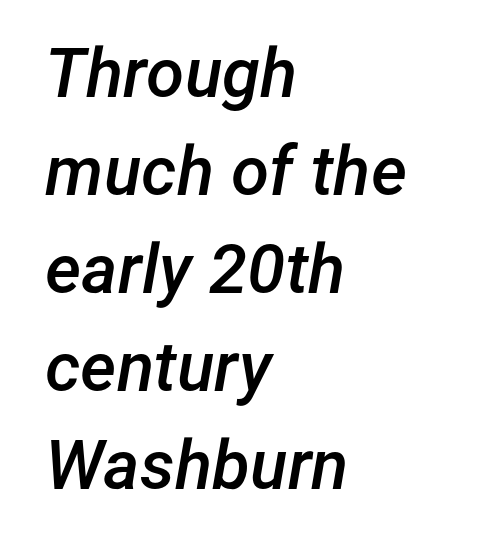
Q: Is the text bold? A: Semi-bold.
Q: Is the text italic (slanted)? A: Yes, it leans right by about 12 degrees.
Q: Is the text underlined? A: No.
Q: How is the paragraph aligned? A: Left-aligned.
Q: Is the spacing between letters normal or unusually wide? A: Normal.
Q: Is the spacing between lines tight, normal or loose? A: Normal.
Q: Width (condensed, normal, or wide)? A: Normal.
Q: Stroke contrast? A: Low.
Q: x-height? A: Medium.
Q: Monospaced? A: No.
